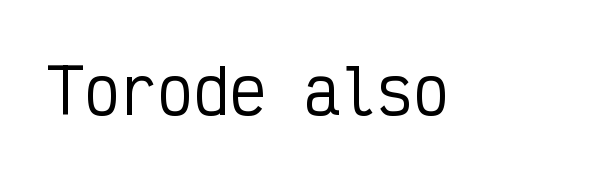
The image shows 61 px condensed sans-serif type, upright, monospaced; set normal letter spacing, not underlined; low stroke contrast and a medium x-height.
